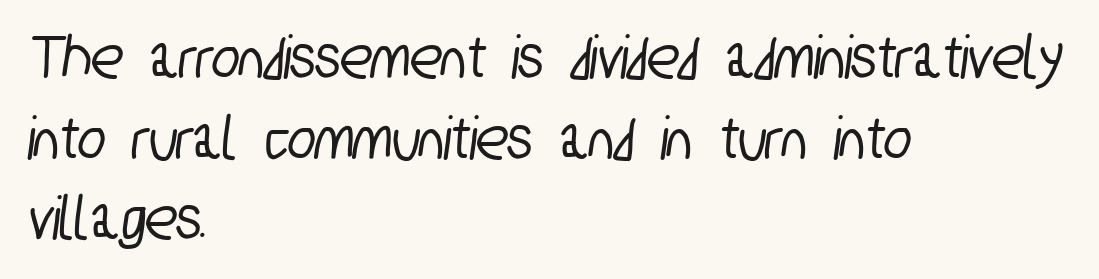
The image shows 65 px condensed sans-serif type; set left-aligned, line spacing 1.24x, normal letter spacing, not underlined; low stroke contrast and a medium x-height.
